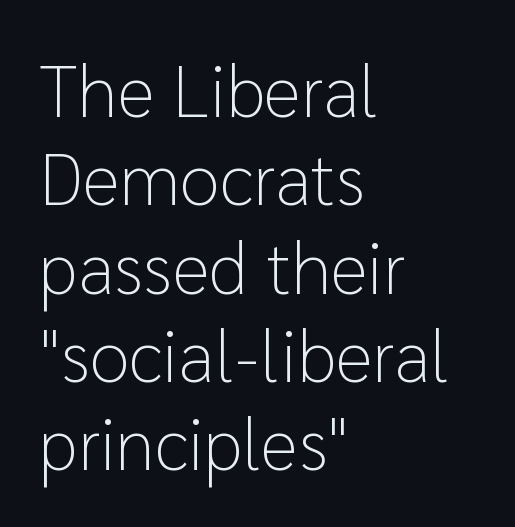
{"serif": "no", "italic": "no", "bold": "no", "weight": "light", "width": "normal", "stroke_contrast": "low", "x_height": "medium", "monospaced": "no", "underline": "no", "align": "left", "line_spacing_ratio": 1.21, "letter_spacing": "normal", "letter_spacing_em": 0.0, "glyph_px": 73}
